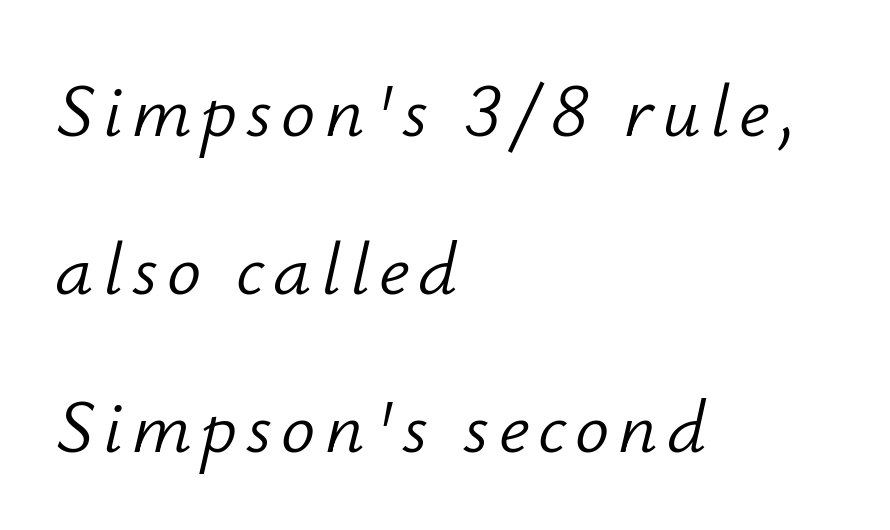
Q: Is the text bold? A: No.
Q: Is the text italic (slanted)? A: Yes, it leans right by about 12 degrees.
Q: Is the text underlined? A: No.
Q: How is the paragraph aligned? A: Left-aligned.
Q: Is the spacing between lines tight, normal or loose? A: Loose.
Q: Width (condensed, normal, or wide)? A: Normal.
Q: Stroke contrast? A: Low.
Q: x-height? A: Small.
Q: Monospaced? A: No.
